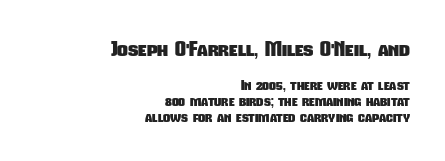
The image shows 21 px bold type; set right-aligned, tight line spacing (1.14x), normal letter spacing, not underlined; the first (top) block is 1.5x larger.
